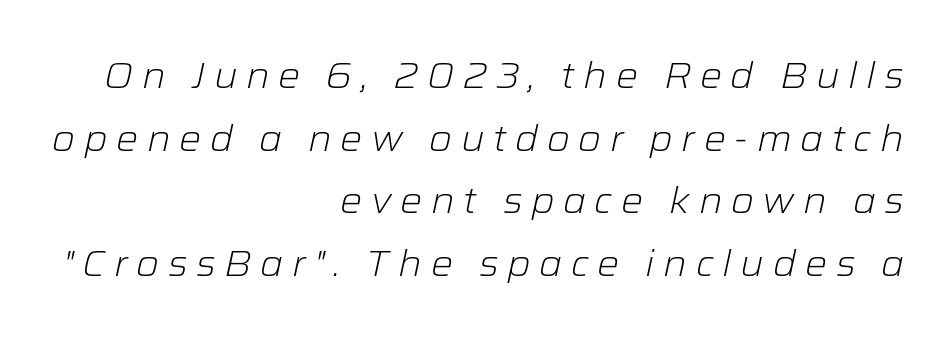
{"italic": "yes", "lean": "right", "slant_degrees": 12, "bold": "no", "weight": "light", "width": "normal", "stroke_contrast": "low", "x_height": "medium", "monospaced": "no", "underline": "no", "align": "right", "line_spacing": "normal", "line_spacing_ratio": 1.69, "letter_spacing": "wide", "letter_spacing_em": 0.23, "glyph_px": 37}
